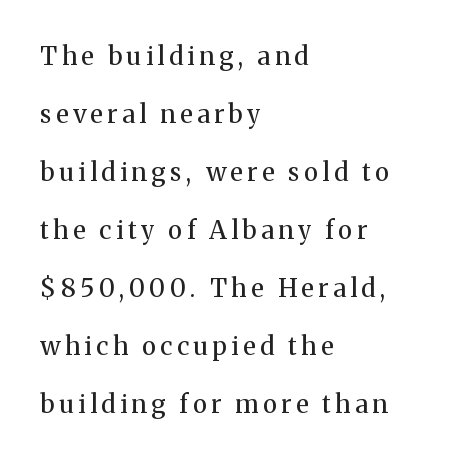
The image shows 25 px text type, upright; set left-aligned, loose line spacing (2.32x), not underlined.
